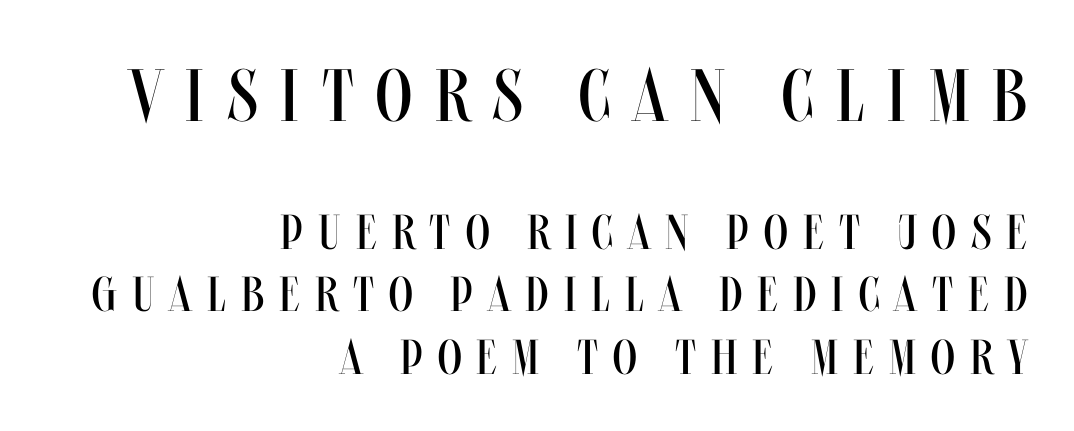
The image shows 74 px regular-weight, condensed type, upright; set right-aligned, normal line spacing (1.27x), unusually wide letter spacing (+0.31 em), not underlined; the first (top) block is 1.51x larger; medium stroke contrast and a large x-height.
